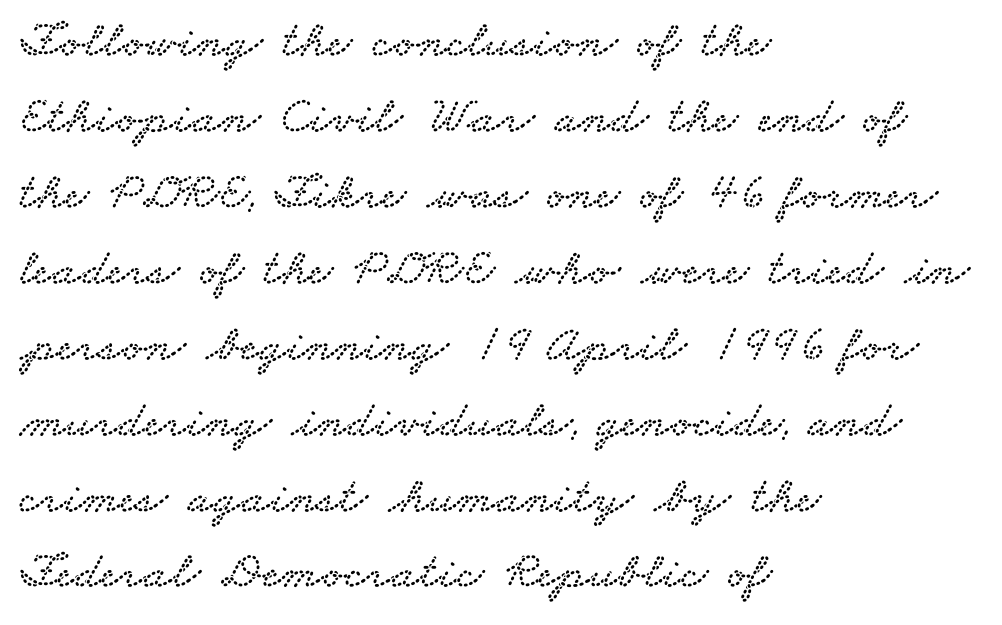
The image shows 52 px wide serif type; set left-aligned, normal line spacing (1.46x), normal letter spacing, not underlined; low stroke contrast and a small x-height.
